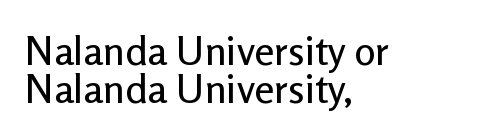
Inter-character spacing is left at the font's built-in metrics. A typesetter would label this face a sans. These lines stack with their left ends in a neat column. The lettering stays uniformly vertical, giving the passage a roman look. The specimen omits any rule beneath the text block's lines. The letters advance in unequal steps, a hallmark of proportional type.
